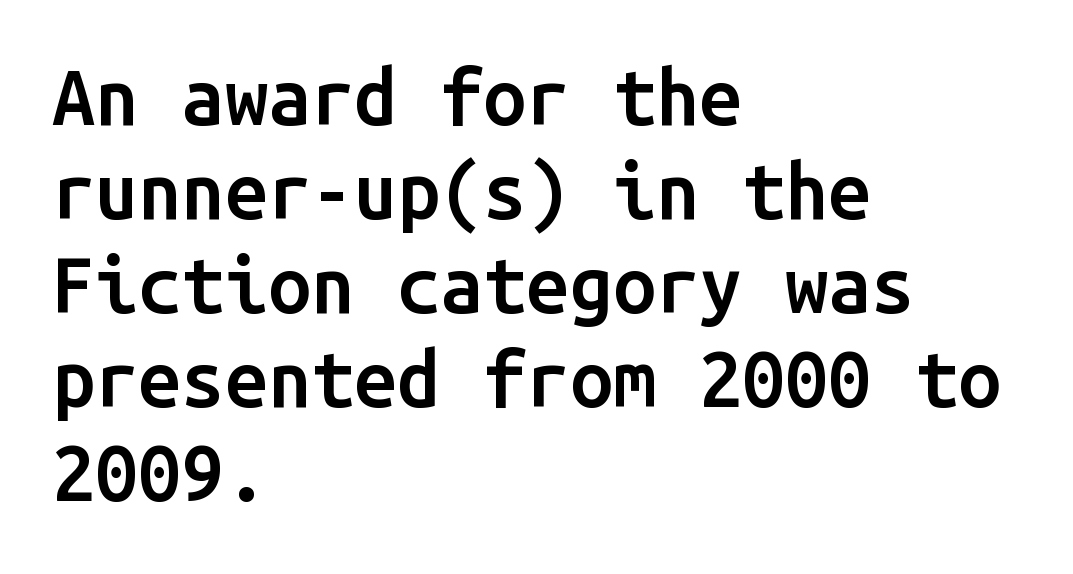
Q: Is the text bold? A: Semi-bold.
Q: Is the text italic (slanted)? A: No, it is upright.
Q: Is the typeface a serif or a sans-serif typeface? A: Sans-serif.
Q: Is the text underlined? A: No.
Q: How is the paragraph aligned? A: Left-aligned.
Q: Is the spacing between letters normal or unusually wide? A: Normal.
Q: Width (condensed, normal, or wide)? A: Normal.
Q: Stroke contrast? A: Low.
Q: x-height? A: Medium.
Q: Monospaced? A: Yes.
